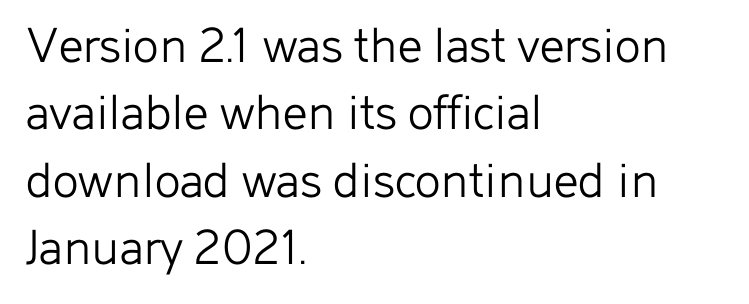
The image shows 54 px light sans-serif type, upright; set left-aligned, normal line spacing (1.25x), normal letter spacing, not underlined; low stroke contrast and a medium x-height.
